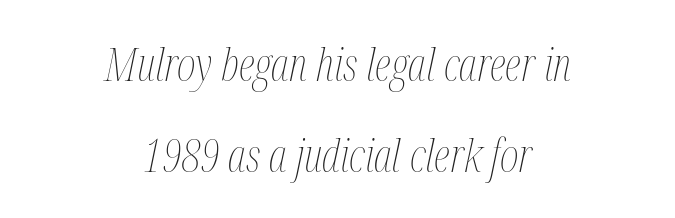
{"italic": "yes", "lean": "right", "slant_degrees": 12, "bold": "no", "weight": "thin", "width": "condensed", "stroke_contrast": "medium", "x_height": "medium", "monospaced": "no", "underline": "no", "align": "center", "line_spacing": "loose", "line_spacing_ratio": 2.02, "letter_spacing": "normal", "letter_spacing_em": 0.0, "glyph_px": 45}
